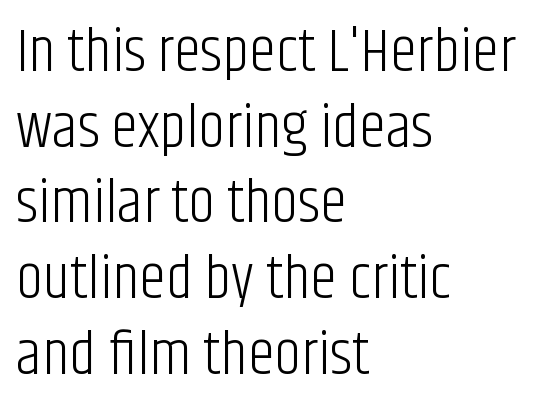
The image shows 61 px light, condensed sans-serif type, upright; set left-aligned, line spacing 1.24x, normal letter spacing, not underlined; low stroke contrast and a large x-height.
